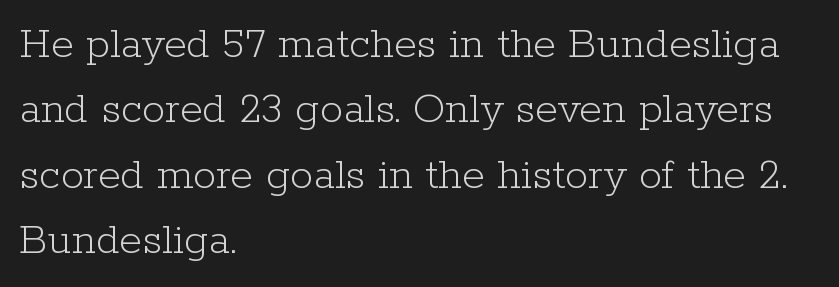
Decoration check: the copy has no underline. This is serif lettering, the kind often seen in printed books. Compared with typical paragraphs, the rows here are spaced about the same. This rendering leaves character spacing at its baseline value. Varying glyph widths throughout — classic text-font behaviour.
